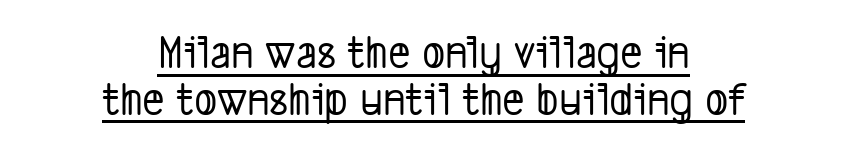
Q: Is the typeface a serif or a sans-serif typeface? A: Sans-serif.
Q: Is the text underlined? A: Yes.
Q: How is the paragraph aligned? A: Centered.
Q: Is the spacing between letters normal or unusually wide? A: Normal.
Q: Is the spacing between lines tight, normal or loose? A: Tight.
Q: Width (condensed, normal, or wide)? A: Condensed.
Q: Stroke contrast? A: Low.
Q: x-height? A: Medium.
Q: Monospaced? A: No.
